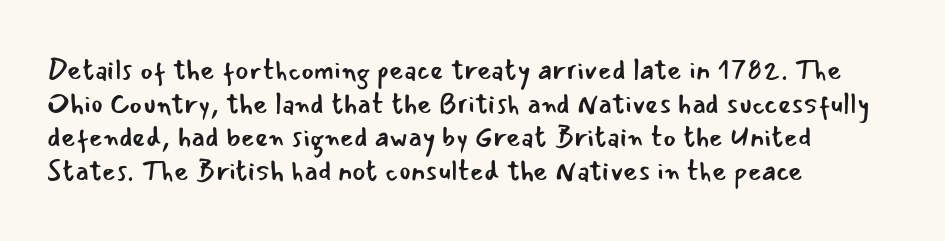
{"serif": "no", "italic": "no", "bold": "no", "weight": "regular", "width": "normal", "stroke_contrast": "low", "x_height": "small", "monospaced": "no", "underline": "no", "align": "left", "line_spacing_ratio": 1.2, "letter_spacing": "normal", "letter_spacing_em": 0.0, "glyph_px": 28}
